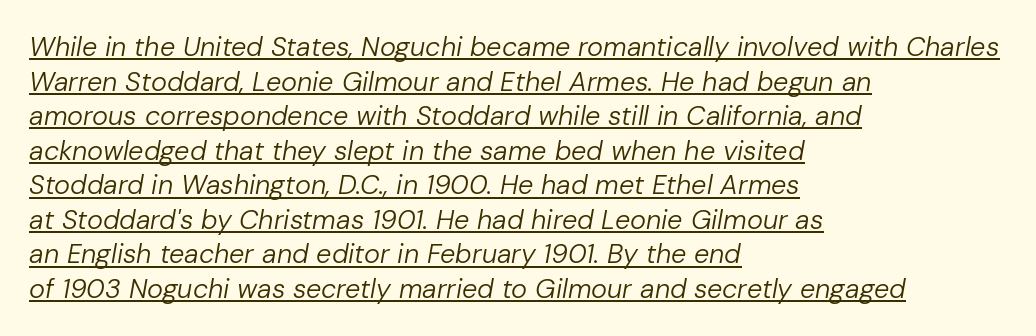
Q: Is the text bold? A: No.
Q: Is the text italic (slanted)? A: Yes, it leans right by about 10 degrees.
Q: Is the text underlined? A: Yes.
Q: How is the paragraph aligned? A: Left-aligned.
Q: Is the spacing between letters normal or unusually wide? A: Normal.
Q: Is the spacing between lines tight, normal or loose? A: Normal.
